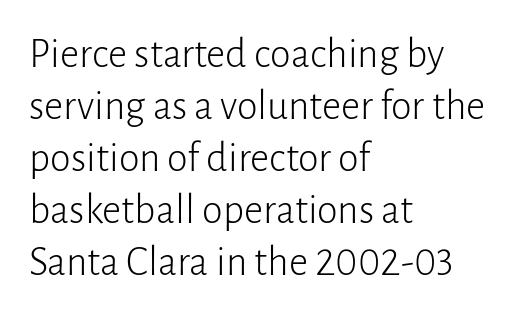
{"serif": "no", "italic": "no", "bold": "no", "weight": "light", "width": "normal", "stroke_contrast": "low", "x_height": "medium", "monospaced": "no", "underline": "no", "align": "left", "line_spacing_ratio": 1.24, "letter_spacing": "normal", "letter_spacing_em": 0.0, "glyph_px": 42}
